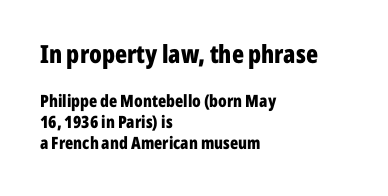
The horizontal fit of the characters is conventional and even. This rendering features lettering with no underline. The specimen reads as upright at a glance. Short and long lines alike share a common starting point at left.
